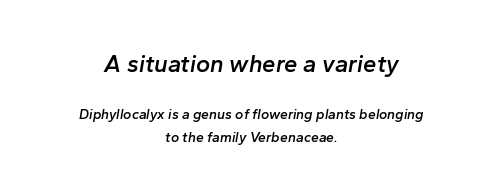
In terms of posture, this sample is oblique. Where is the straight margin? There isn't one; the lines are centered. Leading: standard. Does the weight exceed regular? Yes, but only to semibold.
